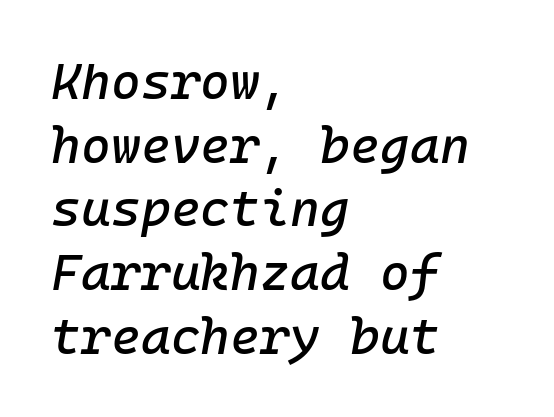
Q: Is the text italic (slanted)? A: Yes, it leans right by about 10 degrees.
Q: Is the text underlined? A: No.
Q: How is the paragraph aligned? A: Left-aligned.
Q: Is the spacing between letters normal or unusually wide? A: Normal.
Q: Is the spacing between lines tight, normal or loose? A: Normal.
Q: Width (condensed, normal, or wide)? A: Normal.
Q: Stroke contrast? A: Low.
Q: x-height? A: Medium.
